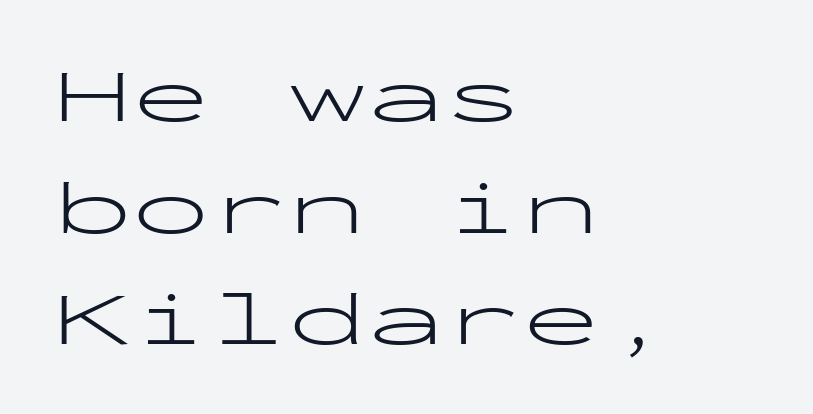
The image shows 78 px light, wide sans-serif type, upright, monospaced; set left-aligned, normal line spacing (1.43x), normal letter spacing, not underlined; low stroke contrast and a medium x-height.
